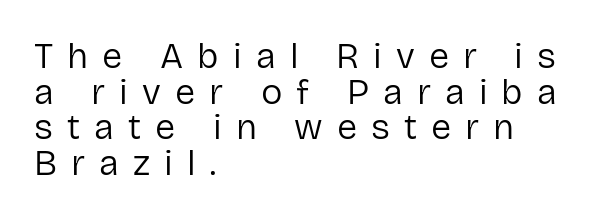
Q: Is the text bold? A: No.
Q: Is the text italic (slanted)? A: No, it is upright.
Q: Is the typeface a serif or a sans-serif typeface? A: Sans-serif.
Q: Is the text underlined? A: No.
Q: How is the paragraph aligned? A: Left-aligned.
Q: Is the spacing between letters normal or unusually wide? A: Unusually wide.
Q: Is the spacing between lines tight, normal or loose? A: Tight.
Q: Width (condensed, normal, or wide)? A: Normal.
Q: Stroke contrast? A: Low.
Q: x-height? A: Medium.
Q: Monospaced? A: No.
